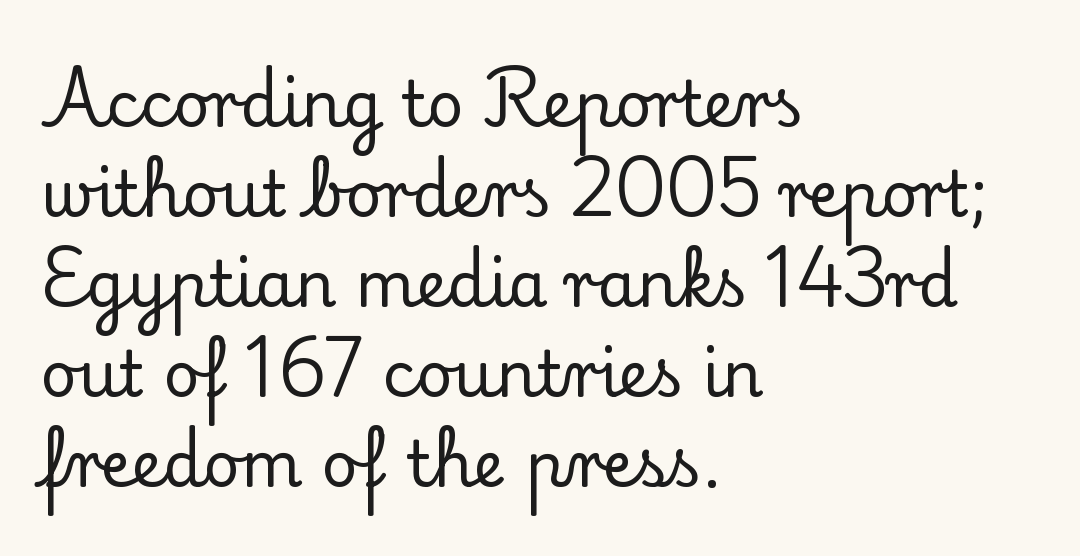
Here the glyphs are tracked normally, forming tight word shapes. Students, observe: this is what conventionally led text looks like. Line beginnings align vertically; line endings do not. Is this a fixed-width face? No — the glyphs have proportional, varying widths. Classification — serif.
